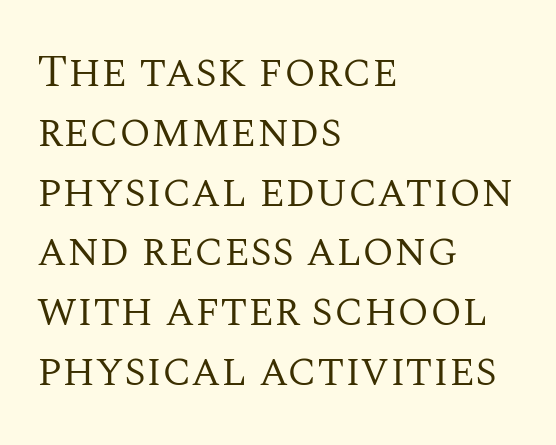
Q: Is the text bold? A: No.
Q: Is the text italic (slanted)? A: No, it is upright.
Q: Is the typeface a serif or a sans-serif typeface? A: Serif.
Q: Is the text underlined? A: No.
Q: How is the paragraph aligned? A: Left-aligned.
Q: Is the spacing between letters normal or unusually wide? A: Normal.
Q: Is the spacing between lines tight, normal or loose? A: Normal.
Q: Width (condensed, normal, or wide)? A: Normal.
Q: Stroke contrast? A: Medium.
Q: x-height? A: Large.
Q: Monospaced? A: No.
